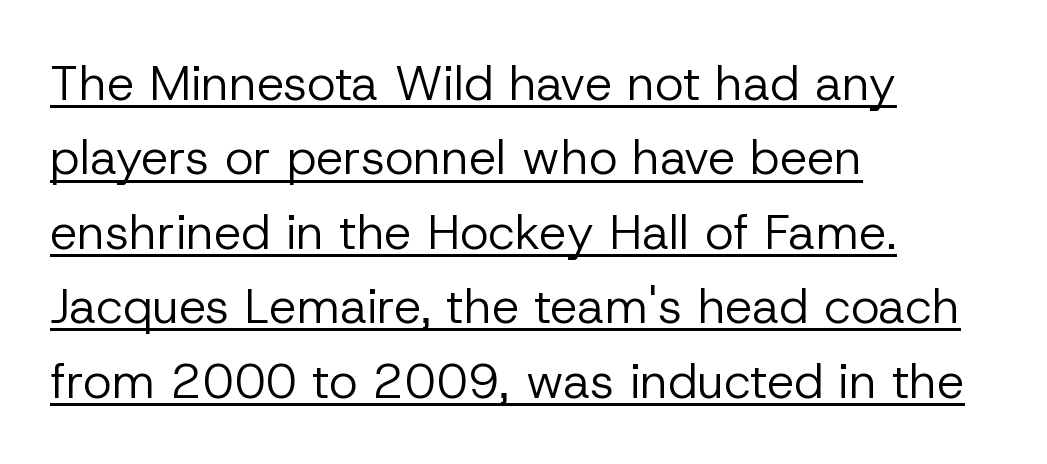
Q: Is the text bold? A: No.
Q: Is the text italic (slanted)? A: No, it is upright.
Q: Is the typeface a serif or a sans-serif typeface? A: Sans-serif.
Q: Is the text underlined? A: Yes.
Q: How is the paragraph aligned? A: Left-aligned.
Q: Is the spacing between letters normal or unusually wide? A: Normal.
Q: Is the spacing between lines tight, normal or loose? A: Normal.
Q: Width (condensed, normal, or wide)? A: Normal.
Q: Stroke contrast? A: Low.
Q: x-height? A: Medium.
Q: Monospaced? A: No.
